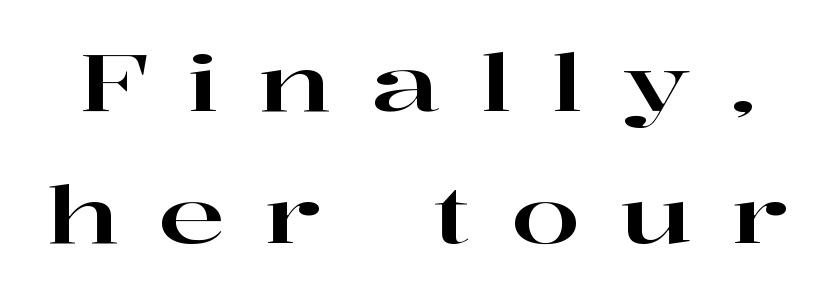
Q: Is the text italic (slanted)? A: No, it is upright.
Q: Is the typeface a serif or a sans-serif typeface? A: Serif.
Q: Is the text underlined? A: No.
Q: Is the spacing between letters normal or unusually wide? A: Unusually wide.
Q: Is the spacing between lines tight, normal or loose? A: Normal.
Q: Width (condensed, normal, or wide)? A: Wide.
Q: Stroke contrast? A: High.
Q: x-height? A: Medium.
Q: Monospaced? A: No.
